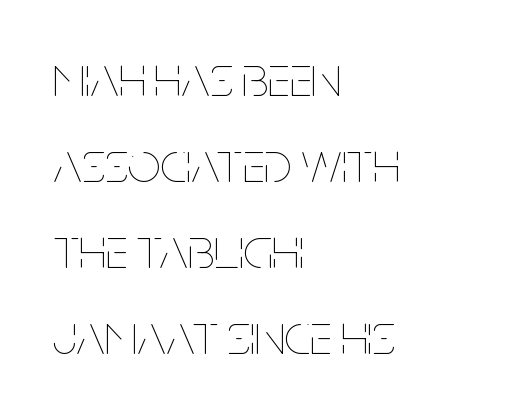
The image shows 58 px thin, condensed type, upright; set left-aligned, normal line spacing (1.48x), normal letter spacing, not underlined; low stroke contrast and a large x-height.
